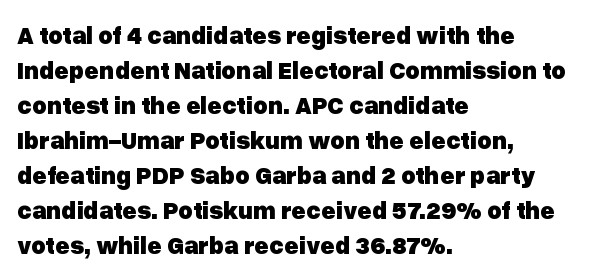
Q: Is the text bold? A: Yes.
Q: Is the text italic (slanted)? A: No, it is upright.
Q: Is the text underlined? A: No.
Q: How is the paragraph aligned? A: Left-aligned.
Q: Is the spacing between letters normal or unusually wide? A: Normal.
Q: Is the spacing between lines tight, normal or loose? A: Normal.
